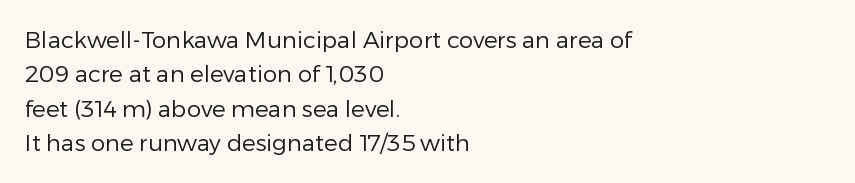
The image shows 23 px text type, upright; set left-aligned, normal line spacing (1.5x), normal letter spacing, not underlined.
